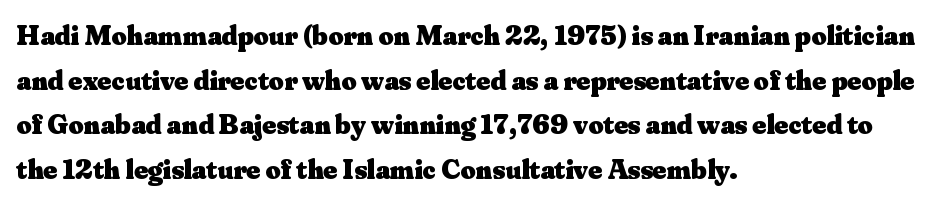
Character widths vary here, with narrow letters taking less room than wide ones. Compared with an ordinary text face, these strokes are far heavier — a full bold. Honestly, there is no underline to notice here at all. It's the straight-up-and-down kind of type. The passage shown stacks its lines at a standard gap. Characters follow at the spacing the type designer built in.
